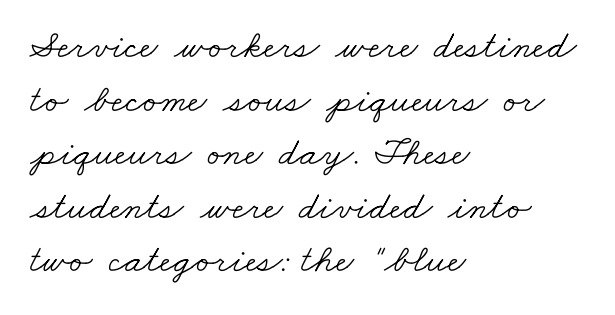
The rendering uses natural spacing where letterforms have individual widths. Does the copy run flush right? No — it runs flush left. Typographically, this falls in the serif category. The passage shown stacks its lines at a standard gap. The passage shown is not underscored anywhere.
